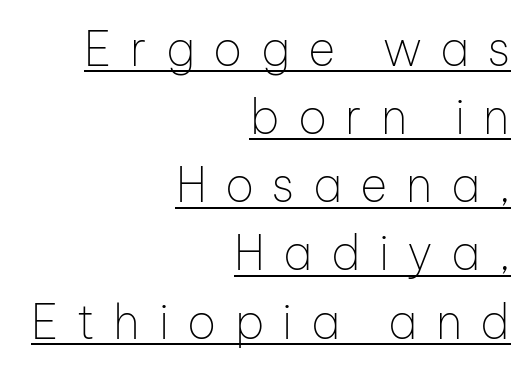
Like a heading marked for emphasis, these lines bear an underscore. Look at the tracking — it's clearly loosened, letters drifting apart. The type family on display is of the sans-serif kind. Vertical strokes here are truly vertical. The passage shown is typed in a proportional face where columns would drift.
